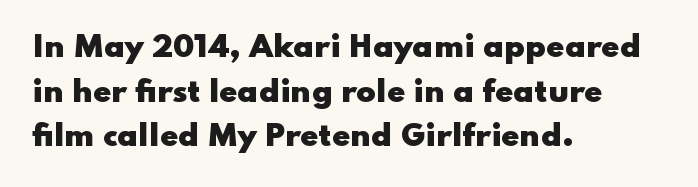
Q: Is the text bold? A: Yes.
Q: Is the text italic (slanted)? A: No, it is upright.
Q: Is the typeface a serif or a sans-serif typeface? A: Sans-serif.
Q: Is the text underlined? A: No.
Q: How is the paragraph aligned? A: Left-aligned.
Q: Is the spacing between letters normal or unusually wide? A: Normal.
Q: Is the spacing between lines tight, normal or loose? A: Normal.
Q: Width (condensed, normal, or wide)? A: Wide.
Q: Stroke contrast? A: Low.
Q: x-height? A: Small.
Q: Monospaced? A: No.
